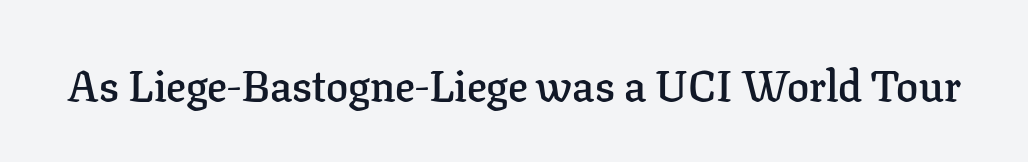
Check where the strokes stop: tiny serifs finish them off. How are the letters spaced? Ordinarily, with no added tracking. The passage shown is semibold, sitting just below true bold. This sample has the flowing, uneven cadence of proportional lettering. Ascenders rise straight up at ninety degrees. Quick note: underline off.
